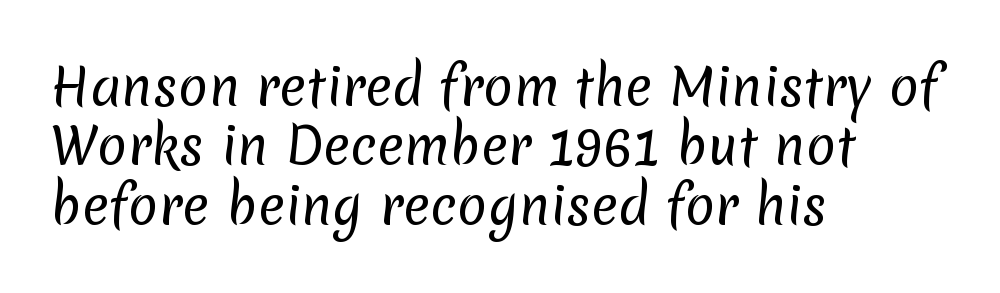
The cut favours lightness, reaching ordinary text weight at its darkest. The lines in this sample share a left origin and differ only in where they stop. No feet cap the strokes, marking this as sans-serif type. Look at the tracking — it's just the regular setting, nothing added. Do the characters align in a grid? No, the font is proportional. Decoration check: the copy has no underline.
